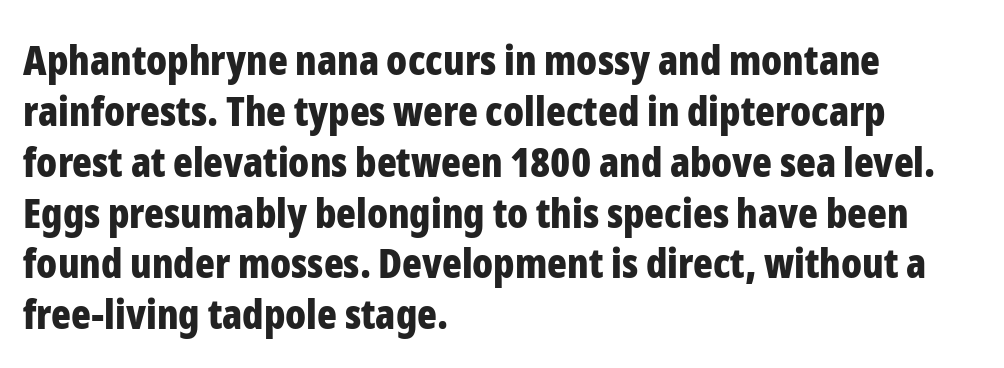
Weight check: bold — yes, fully. Alignment: flush left. No extra tracking has been applied to these lines. These lines were composed using upright roman letters. Is this a sans? Yes — the strokes have no serifs. Character widths vary here, with narrow letters taking less room than wide ones.
